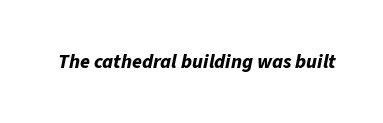
The image shows 20 px bold type, italic (leaning right); set normal letter spacing, not underlined.
